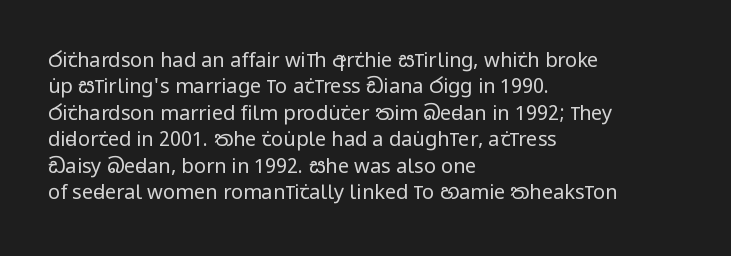
Characters remain perfectly vertical along every line. Rows of type keep a routine distance in the vertical direction. The face looks like a standard text weight, possibly lighter. Letter spacing: default. Each row of text sits above clean, open space.
